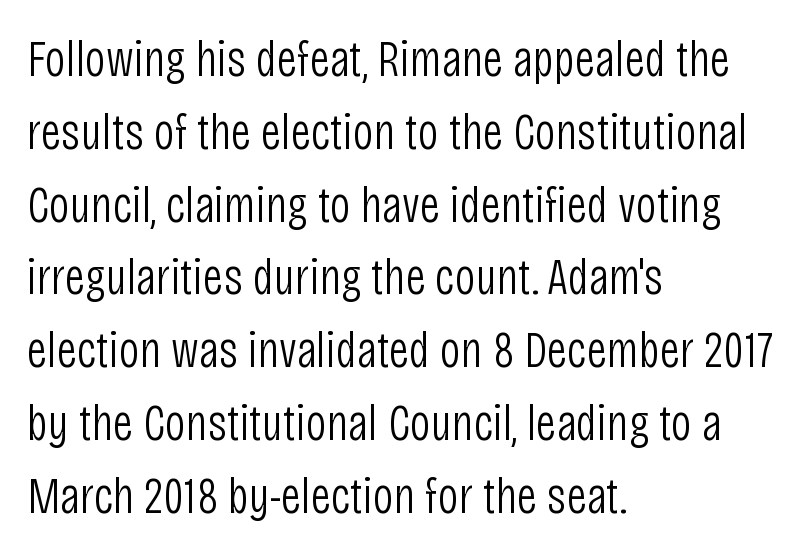
Q: Is the text bold? A: No.
Q: Is the text italic (slanted)? A: No, it is upright.
Q: Is the typeface a serif or a sans-serif typeface? A: Sans-serif.
Q: Is the text underlined? A: No.
Q: How is the paragraph aligned? A: Left-aligned.
Q: Is the spacing between letters normal or unusually wide? A: Normal.
Q: Is the spacing between lines tight, normal or loose? A: Normal.
Q: Width (condensed, normal, or wide)? A: Condensed.
Q: Stroke contrast? A: Low.
Q: x-height? A: Large.
Q: Monospaced? A: No.
